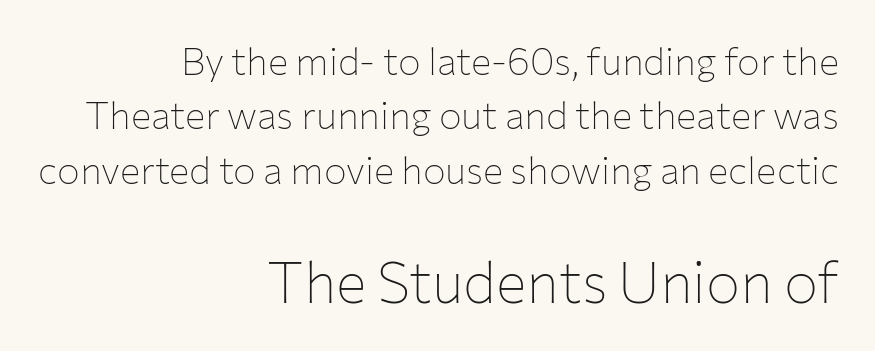
The image shows 57 px thin sans-serif type, upright; set right-aligned, normal line spacing (1.43x), normal letter spacing, not underlined; the second (bottom) block is 1.5x larger; low stroke contrast and a medium x-height.
